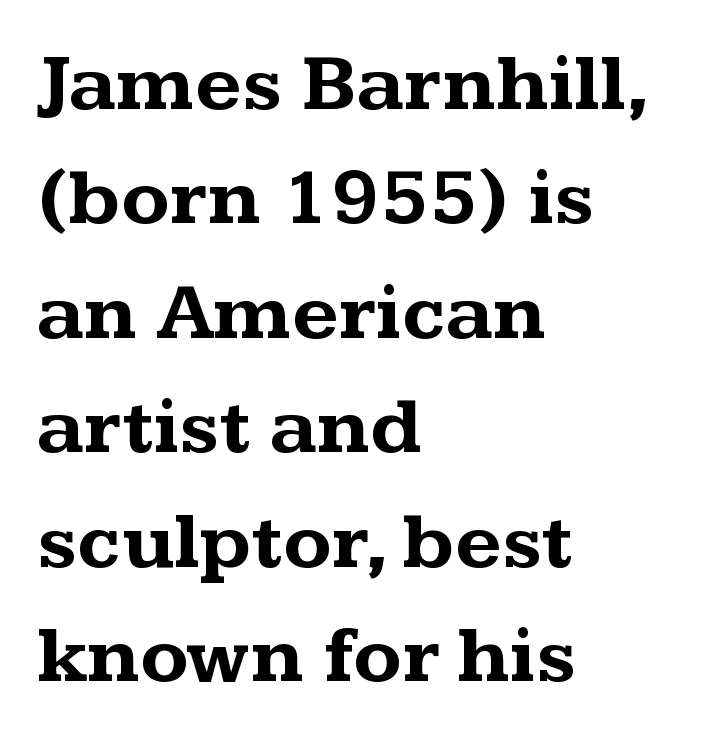
Do the letters lean? They stand straight. Look at the bottom of the vertical strokes: they flare into serifs here. A bare baseline throughout the passage. Strong, thick strokes mark this as bold type. This sample is left-justified, so line endings fall wherever the words run out.
